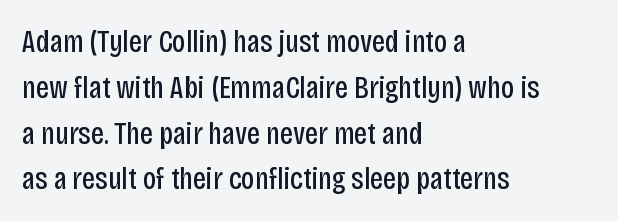
{"serif": "no", "italic": "no", "bold": "no", "weight": "regular", "width": "condensed", "stroke_contrast": "low", "x_height": "large", "monospaced": "no", "underline": "no", "align": "left", "line_spacing": "normal", "line_spacing_ratio": 1.43, "letter_spacing": "normal", "letter_spacing_em": 0.0, "glyph_px": 32}
